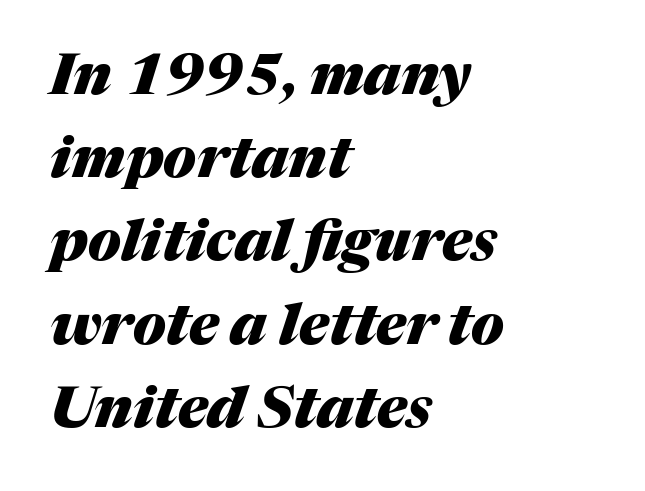
Q: Is the text bold? A: Yes.
Q: Is the text italic (slanted)? A: Yes, it leans right by about 17 degrees.
Q: Is the text underlined? A: No.
Q: How is the paragraph aligned? A: Left-aligned.
Q: Is the spacing between letters normal or unusually wide? A: Normal.
Q: Is the spacing between lines tight, normal or loose? A: Normal.
Q: Width (condensed, normal, or wide)? A: Normal.
Q: Stroke contrast? A: Medium.
Q: x-height? A: Medium.
Q: Monospaced? A: No.
